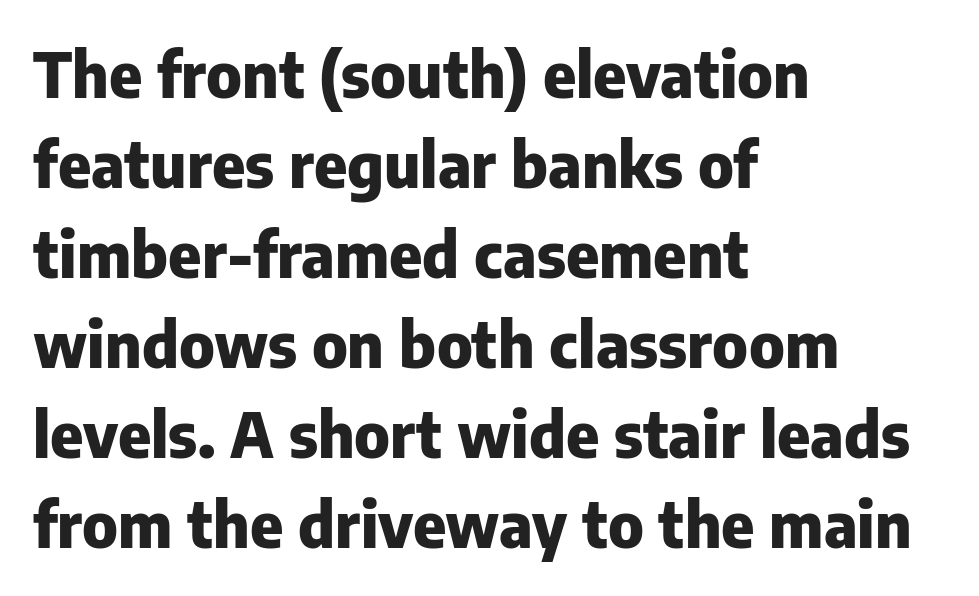
{"serif": "no", "italic": "no", "bold": "yes", "weight": "heavy", "width": "normal", "stroke_contrast": "low", "x_height": "medium", "monospaced": "no", "underline": "no", "align": "left", "line_spacing": "normal", "line_spacing_ratio": 1.43, "letter_spacing": "normal", "letter_spacing_em": 0.0, "glyph_px": 63}
